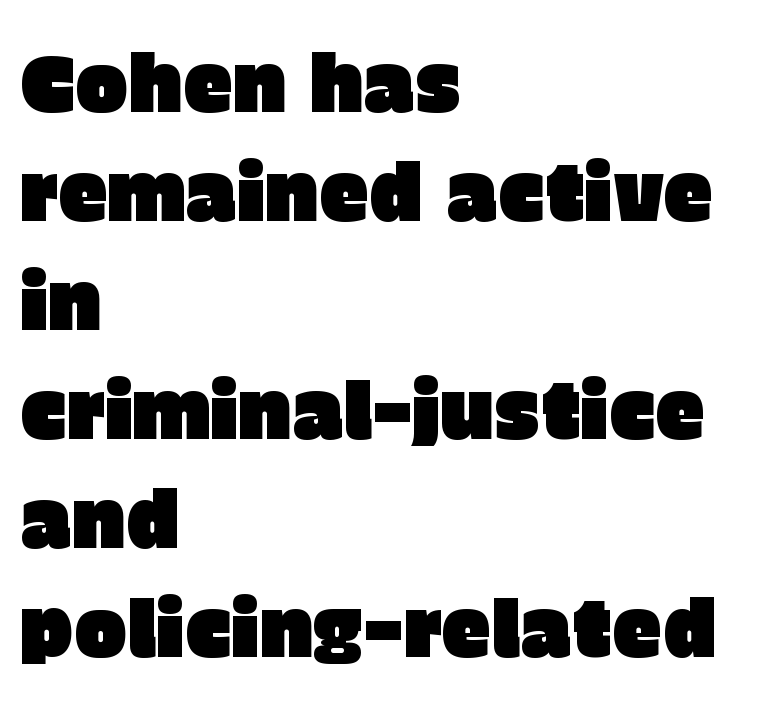
{"serif": "no", "italic": "no", "width": "normal", "stroke_contrast": "low", "x_height": "large", "monospaced": "no", "underline": "no", "align": "left", "line_spacing": "normal", "line_spacing_ratio": 1.38, "letter_spacing": "normal", "letter_spacing_em": 0.0, "glyph_px": 79}
